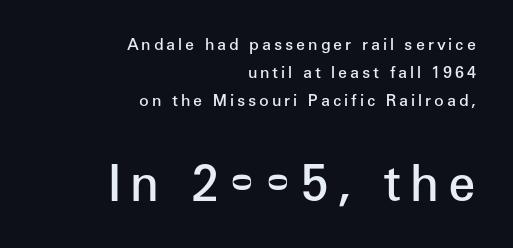
Q: Is the text bold? A: Semi-bold.
Q: Is the text italic (slanted)? A: No, it is upright.
Q: Is the typeface a serif or a sans-serif typeface? A: Sans-serif.
Q: Is the text underlined? A: No.
Q: How is the paragraph aligned? A: Right-aligned.
Q: Which block of text is set in a larger size, the first (top) or the second (bottom)? A: The second (bottom) one.
Q: Width (condensed, normal, or wide)? A: Normal.
Q: Stroke contrast? A: Low.
Q: x-height? A: Medium.
Q: Monospaced? A: No.
